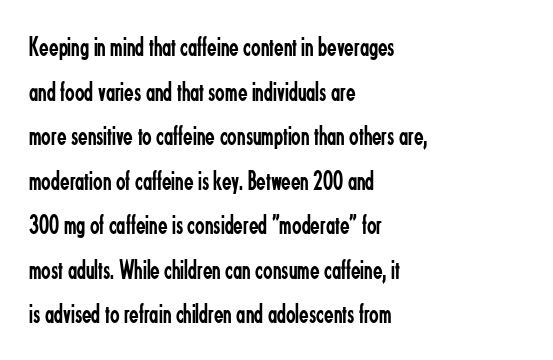
Words appear dense and cohesive because spacing is normal. You can tell it's not italic because the verticals are truly vertical. Stems here are at most as thick as an everyday book face. How would I describe the line gaps? Plain and ordinary.
